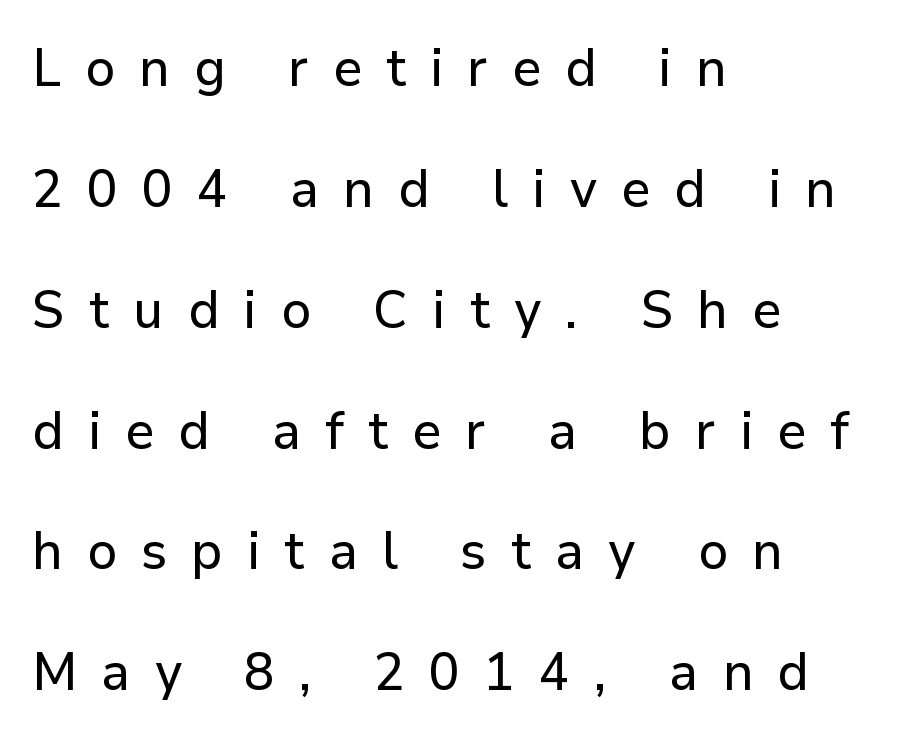
Q: Is the text italic (slanted)? A: No, it is upright.
Q: Is the typeface a serif or a sans-serif typeface? A: Sans-serif.
Q: Is the text underlined? A: No.
Q: How is the paragraph aligned? A: Left-aligned.
Q: Is the spacing between letters normal or unusually wide? A: Unusually wide.
Q: Is the spacing between lines tight, normal or loose? A: Loose.
Q: Width (condensed, normal, or wide)? A: Normal.
Q: Stroke contrast? A: Low.
Q: x-height? A: Medium.
Q: Monospaced? A: No.
